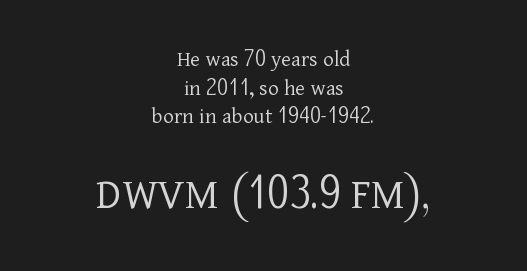
{"serif": "yes", "italic": "no", "bold": "no", "weight": "light", "width": "normal", "stroke_contrast": "low", "x_height": "medium", "monospaced": "no", "underline": "no", "align": "center", "line_spacing": "normal", "line_spacing_ratio": 1.25, "letter_spacing": "normal", "letter_spacing_em": 0.0, "larger_block": "second", "size_ratio": 2.0, "glyph_px": 46}
